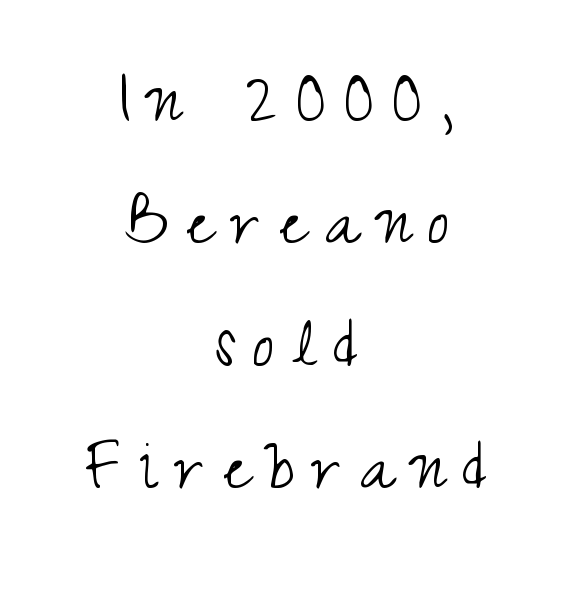
The image shows 78 px light, condensed sans-serif type, upright; set centered, normal line spacing (1.57x), unusually wide letter spacing (+0.24 em), not underlined; medium stroke contrast and a small x-height.
